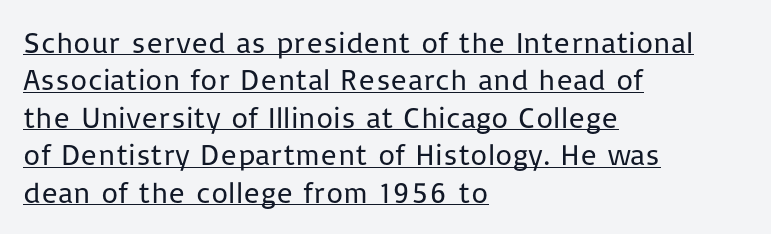
Q: Is the text bold? A: No.
Q: Is the text italic (slanted)? A: No, it is upright.
Q: Is the typeface a serif or a sans-serif typeface? A: Sans-serif.
Q: Is the text underlined? A: Yes.
Q: How is the paragraph aligned? A: Left-aligned.
Q: Is the spacing between letters normal or unusually wide? A: Normal.
Q: Is the spacing between lines tight, normal or loose? A: Normal.
Q: Width (condensed, normal, or wide)? A: Normal.
Q: Stroke contrast? A: Low.
Q: x-height? A: Medium.
Q: Monospaced? A: No.
